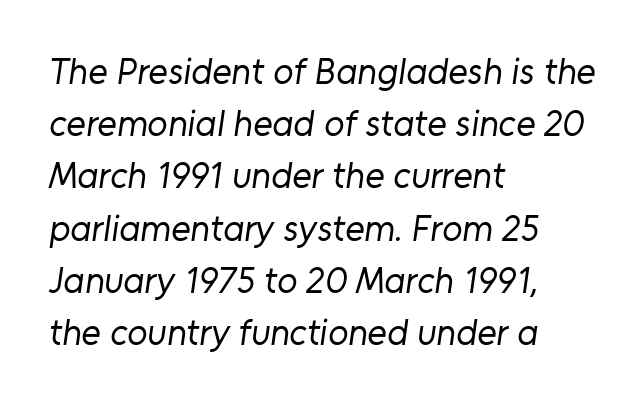
Does the copy run flush right? No — it runs flush left. Nothing unusual about the tracking: characters are spaced as the font intends. Stroke terminals: plain, sans-serif. The passage shown is not underscored anywhere.
